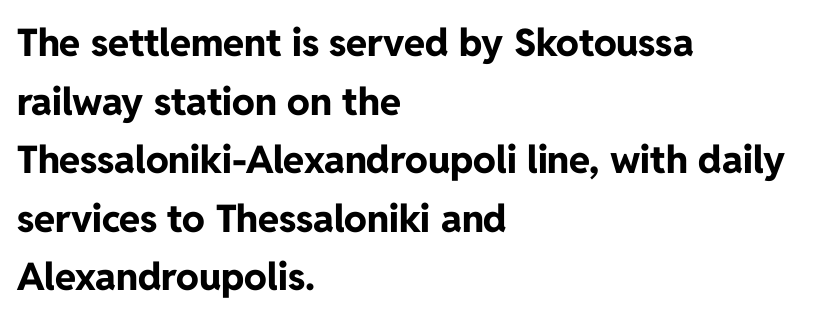
The image shows 38 px bold sans-serif type, upright; set left-aligned, normal line spacing (1.54x), normal letter spacing, not underlined; low stroke contrast and a medium x-height.
